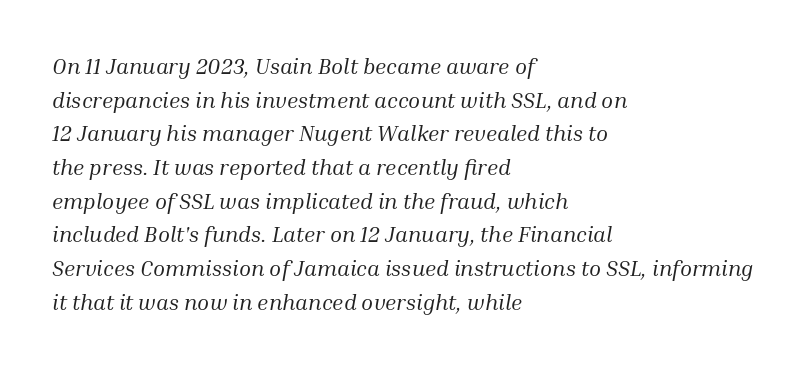
Q: Is the text bold? A: No.
Q: Is the text italic (slanted)? A: Yes, it leans right by about 10 degrees.
Q: Is the text underlined? A: No.
Q: How is the paragraph aligned? A: Left-aligned.
Q: Is the spacing between letters normal or unusually wide? A: Normal.
Q: Is the spacing between lines tight, normal or loose? A: Normal.
